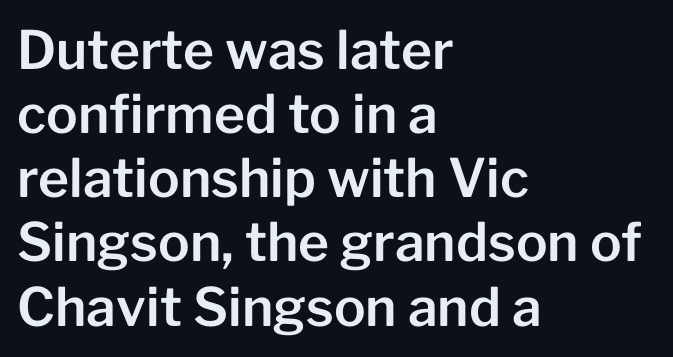
The image shows 53 px sans-serif type, upright; set left-aligned, line spacing 1.21x, normal letter spacing, not underlined; low stroke contrast and a medium x-height.
